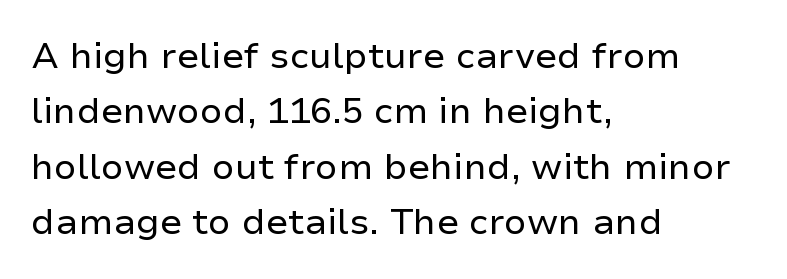
Students, note that the glyphs here touch the page at normal intervals. Upright lettering throughout. Words float on clear page, feet unadorned. Regular leading. The letterforms sit at book weight or below.
